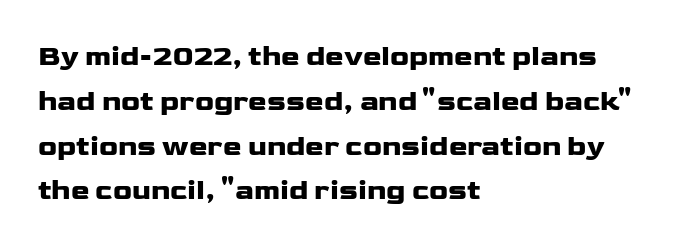
{"serif": "no", "italic": "no", "width": "wide", "stroke_contrast": "low", "x_height": "medium", "monospaced": "no", "underline": "no", "align": "left", "line_spacing": "normal", "line_spacing_ratio": 1.6, "letter_spacing": "normal", "letter_spacing_em": 0.0, "glyph_px": 28}
